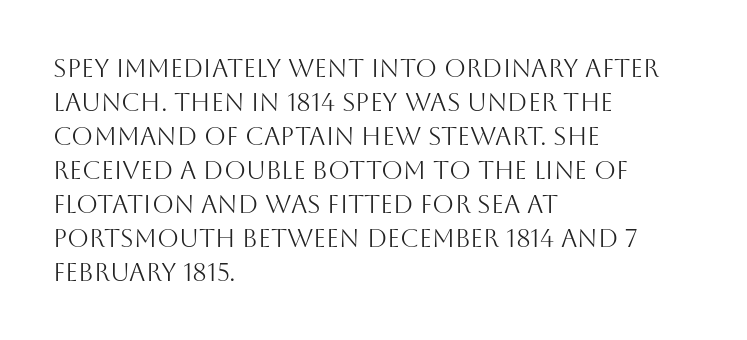
{"italic": "no", "bold": "no", "underline": "no", "align": "left", "line_spacing": "normal", "line_spacing_ratio": 1.36, "letter_spacing": "normal", "letter_spacing_em": 0.0, "glyph_px": 25}
